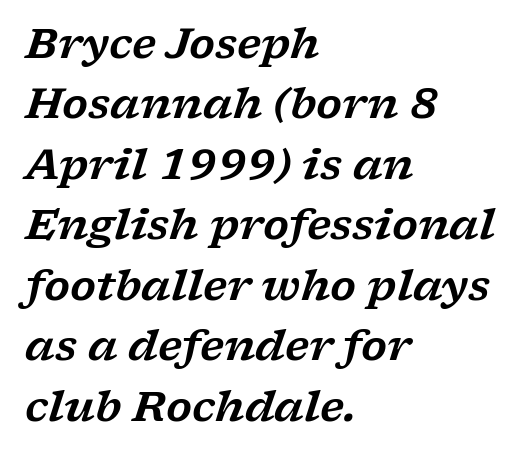
{"serif": "yes", "italic": "yes", "lean": "right", "slant_degrees": 17, "width": "wide", "stroke_contrast": "low", "x_height": "medium", "monospaced": "no", "underline": "no", "align": "left", "line_spacing": "normal", "line_spacing_ratio": 1.44, "letter_spacing": "normal", "letter_spacing_em": 0.0, "glyph_px": 42}
